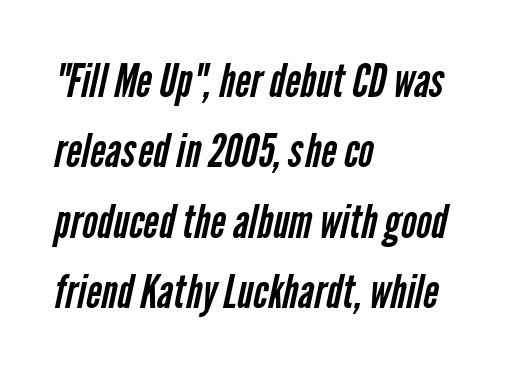
Q: Is the text bold? A: No.
Q: Is the typeface a serif or a sans-serif typeface? A: Sans-serif.
Q: Is the text underlined? A: No.
Q: How is the paragraph aligned? A: Left-aligned.
Q: Is the spacing between letters normal or unusually wide? A: Normal.
Q: Is the spacing between lines tight, normal or loose? A: Normal.
Q: Width (condensed, normal, or wide)? A: Condensed.
Q: Stroke contrast? A: Low.
Q: x-height? A: Medium.
Q: Monospaced? A: No.
